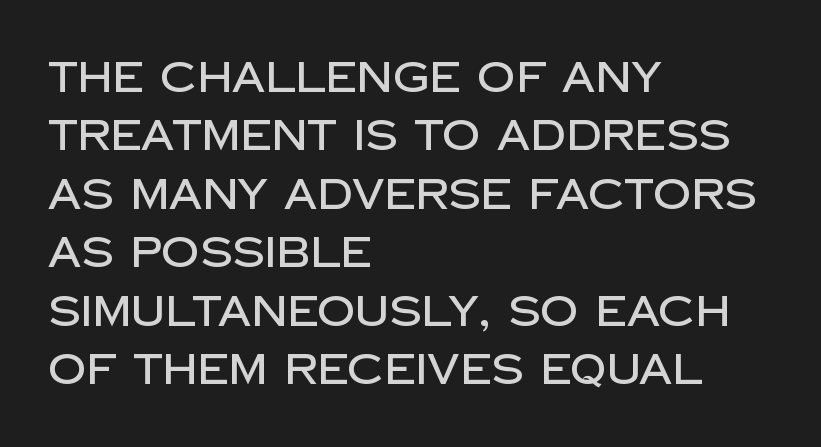
This is sans-serif lettering, the kind often seen on screens and signage. How would I describe the line gaps? Plain and ordinary. The lines in this sample share a left origin and differ only in where they stop. The words here are not underlined.
